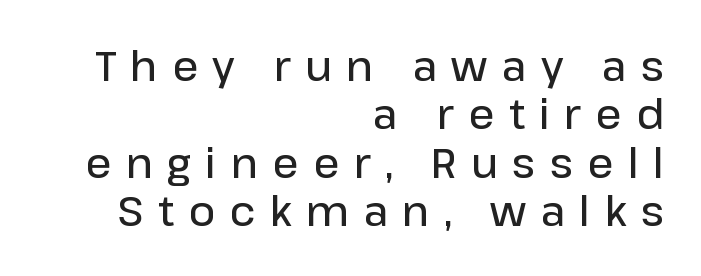
Q: Is the text bold? A: Semi-bold.
Q: Is the text italic (slanted)? A: No, it is upright.
Q: Is the typeface a serif or a sans-serif typeface? A: Sans-serif.
Q: Is the text underlined? A: No.
Q: How is the paragraph aligned? A: Right-aligned.
Q: Is the spacing between letters normal or unusually wide? A: Unusually wide.
Q: Width (condensed, normal, or wide)? A: Normal.
Q: Stroke contrast? A: Low.
Q: x-height? A: Medium.
Q: Monospaced? A: No.
